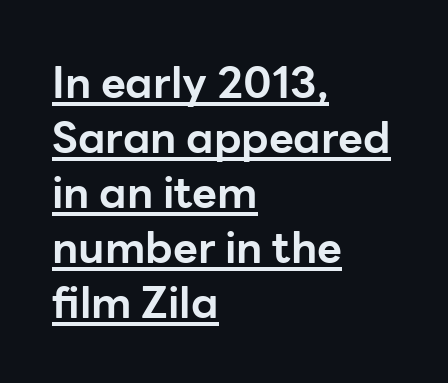
Does extra space separate the letters? No, they use regular spacing. Each line starts at the same left margin while the right side varies. Its strokes are broad and dark, the hallmark of bold type. The letters advance in unequal steps, a hallmark of proportional type.
